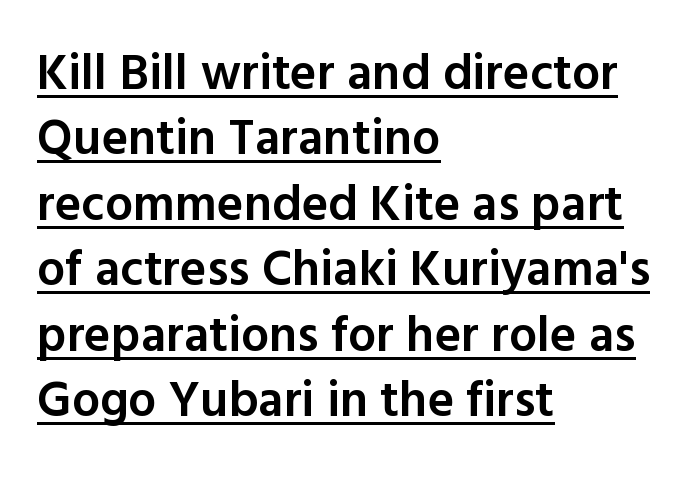
What kind of face is this? One without serifs — a sans. Character widths vary here, with narrow letters taking less room than wide ones. Standard letterfit; no display-style spreading of the glyphs. As a designer I'd log this as weight 600, semibold. The rendering uses the underline text-decoration.
